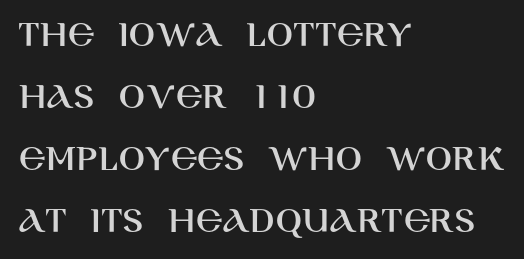
The string is rendered with underlining switched off. You could call the tracking neutral — neither tight nor loose. Italic? Not at all — the glyphs are vertical. The lines sit at an ordinary, default distance from one another. Each letter keeps its own natural width here, so spacing adapts to shape.
